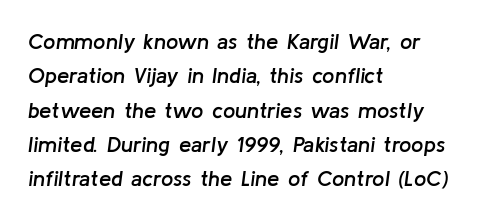
Type without underlining. The passage shown stacks its lines at a standard gap. A typesetter would mark this as italic. Its strokes are somewhat broadened, the hallmark of semibold type.
